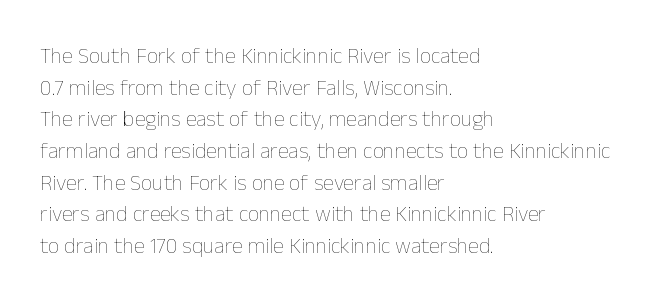
Ordinary non-slanted type is in use. Whoever set this chose a conventional vertical rhythm. Nothing unusual about the tracking: characters are spaced as the font intends. Every row of glyphs begins at an identical x-position on the left.
